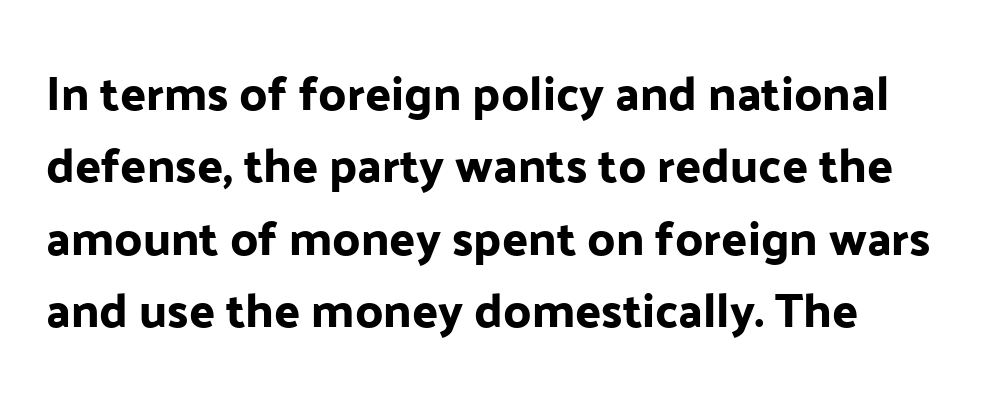
The image shows 48 px sans-serif type, upright; set normal line spacing (1.51x), normal letter spacing, not underlined; low stroke contrast and a medium x-height.
